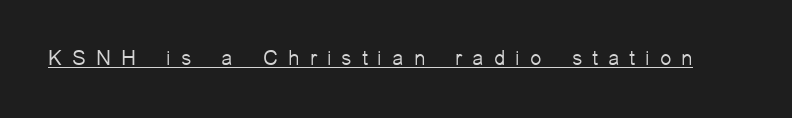
{"italic": "no", "bold": "no", "underline": "yes", "letter_spacing": "wide", "letter_spacing_em": 0.47, "glyph_px": 21}
